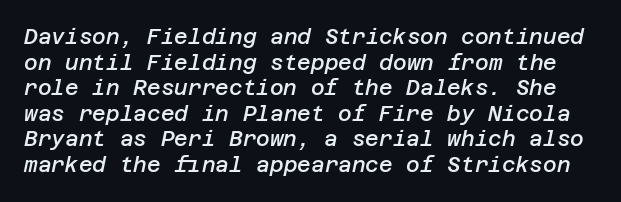
Q: Is the text bold? A: Semi-bold.
Q: Is the text italic (slanted)? A: Yes, it leans right by about 12 degrees.
Q: Is the text underlined? A: No.
Q: Is the spacing between letters normal or unusually wide? A: Normal.
